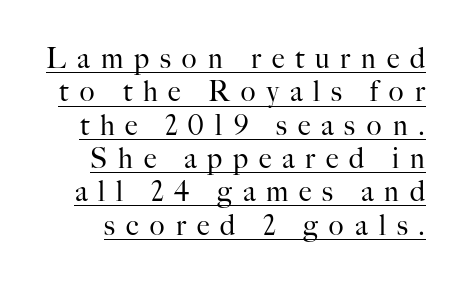
The image shows 28 px regular-weight serif type, upright; set line spacing 1.19x, unusually wide letter spacing (+0.39 em), underlined; high stroke contrast and a small x-height.
